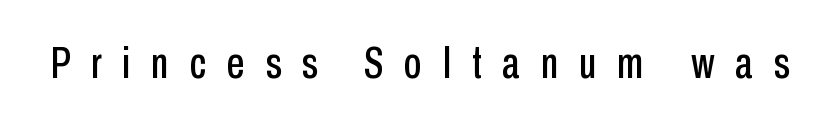
{"serif": "no", "italic": "no", "width": "condensed", "stroke_contrast": "low", "x_height": "medium", "monospaced": "no", "underline": "no", "letter_spacing": "wide", "letter_spacing_em": 0.46, "glyph_px": 45}
